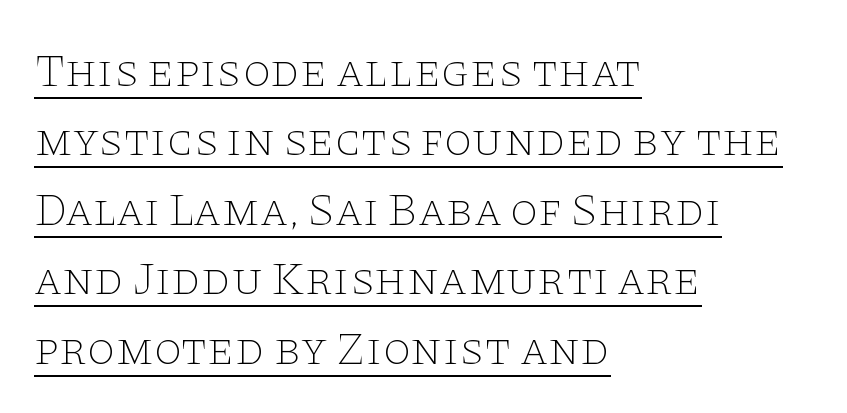
Q: Is the text bold? A: No.
Q: Is the text italic (slanted)? A: No, it is upright.
Q: Is the typeface a serif or a sans-serif typeface? A: Serif.
Q: Is the text underlined? A: Yes.
Q: How is the paragraph aligned? A: Left-aligned.
Q: Is the spacing between letters normal or unusually wide? A: Normal.
Q: Is the spacing between lines tight, normal or loose? A: Normal.
Q: Width (condensed, normal, or wide)? A: Wide.
Q: Stroke contrast? A: Low.
Q: x-height? A: Large.
Q: Monospaced? A: No.
